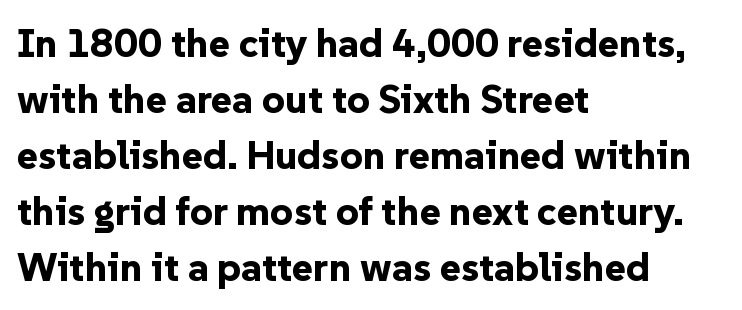
The image shows 40 px bold sans-serif type, upright; set left-aligned, normal line spacing (1.4x), normal letter spacing, not underlined; low stroke contrast and a medium x-height.
